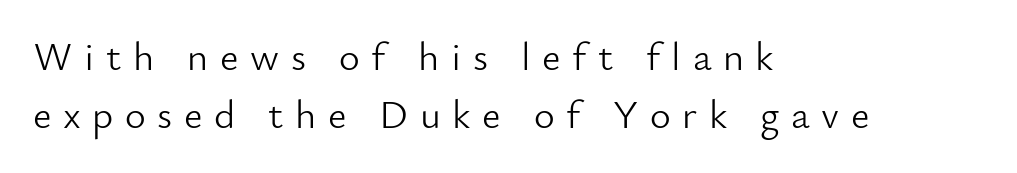
The passage shown is not bold in any degree. The text block is weighted toward the left margin, trailing off unevenly rightward. Note: no serifs on the glyphs. Check under the words: just untouched page.
